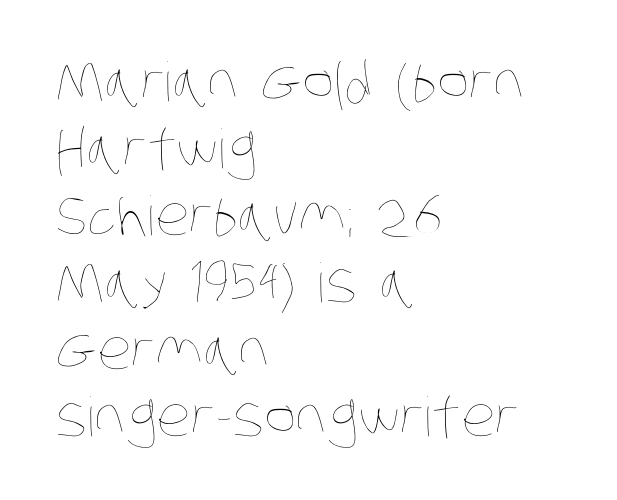
{"bold": "no", "weight": "thin", "width": "condensed", "stroke_contrast": "low", "x_height": "large", "monospaced": "no", "underline": "no", "align": "left", "line_spacing_ratio": 1.24, "letter_spacing": "normal", "letter_spacing_em": 0.0, "glyph_px": 54}
